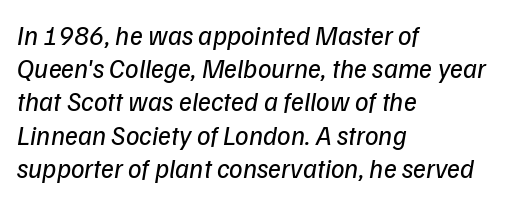
{"italic": "yes", "lean": "right", "slant_degrees": 9, "bold": "no", "underline": "no", "align": "left", "line_spacing_ratio": 1.23, "letter_spacing": "normal", "letter_spacing_em": 0.0, "glyph_px": 27}
